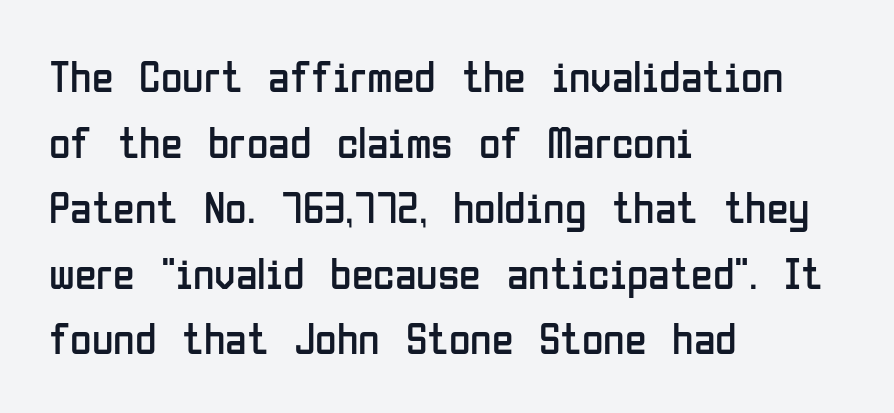
Q: Is the text bold? A: No.
Q: Is the text italic (slanted)? A: No, it is upright.
Q: Is the typeface a serif or a sans-serif typeface? A: Sans-serif.
Q: Is the text underlined? A: No.
Q: How is the paragraph aligned? A: Left-aligned.
Q: Is the spacing between letters normal or unusually wide? A: Normal.
Q: Is the spacing between lines tight, normal or loose? A: Normal.
Q: Width (condensed, normal, or wide)? A: Condensed.
Q: Stroke contrast? A: Low.
Q: x-height? A: Medium.
Q: Monospaced? A: No.
